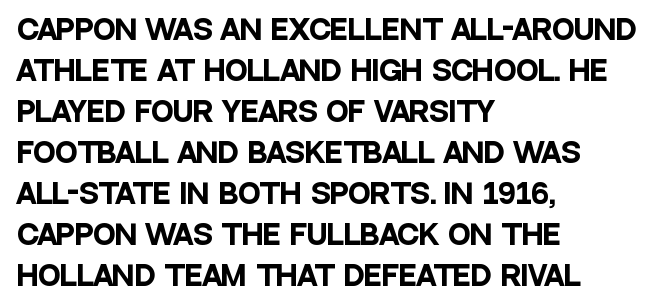
The image shows 27 px bold type, upright; set left-aligned, normal line spacing (1.52x), normal letter spacing, not underlined.
